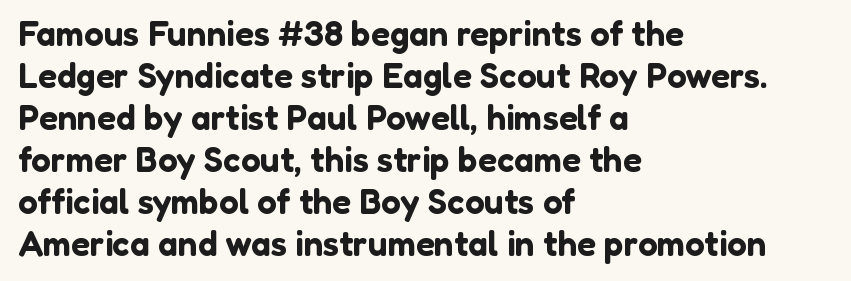
Q: Is the text italic (slanted)? A: No, it is upright.
Q: Is the typeface a serif or a sans-serif typeface? A: Sans-serif.
Q: Is the text underlined? A: No.
Q: How is the paragraph aligned? A: Left-aligned.
Q: Is the spacing between letters normal or unusually wide? A: Normal.
Q: Width (condensed, normal, or wide)? A: Normal.
Q: Stroke contrast? A: Low.
Q: x-height? A: Medium.
Q: Monospaced? A: No.
